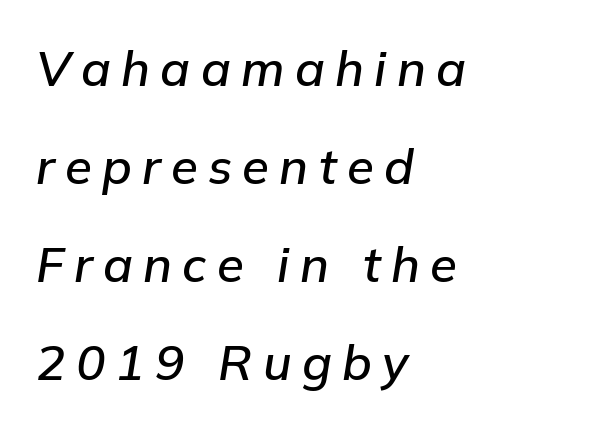
The image shows 49 px text type, italic (leaning right); set left-aligned, loose line spacing (2.0x), unusually wide letter spacing (+0.21 em), not underlined; low stroke contrast and a medium x-height.
